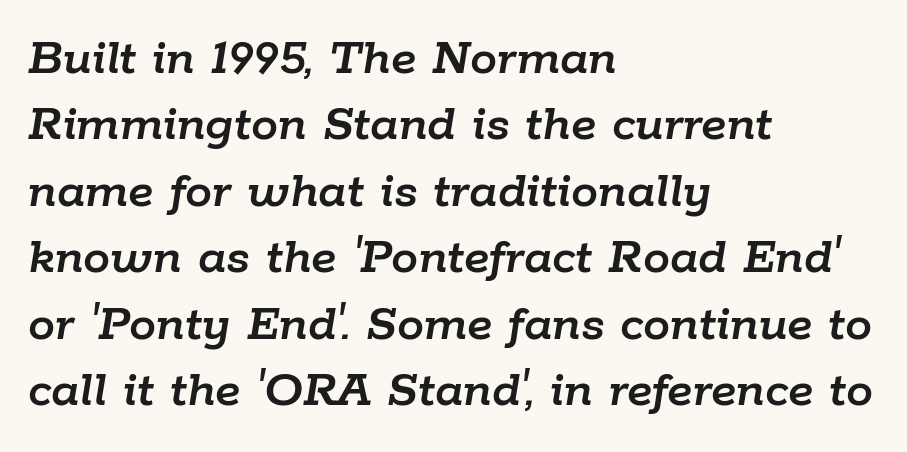
You could not count columns in this text — the font is proportionally spaced. The horizontal fit of the characters is conventional and even. Style check: oblique. Bare-footed words on every line. The compositor pushed each line to the left boundary.
